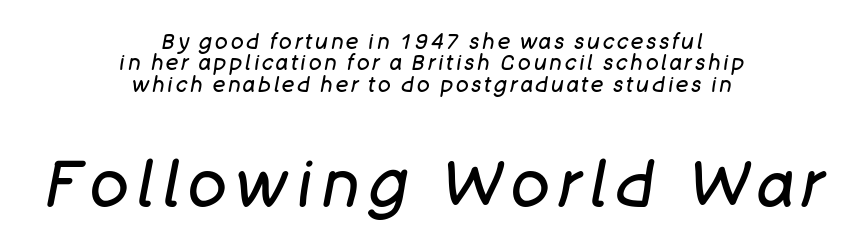
The designer dialed line spacing down below the default. These lines are rendered in a variable-pitch font. Plain, unruled lines of type. Emphasis-style slanted type is in use.
